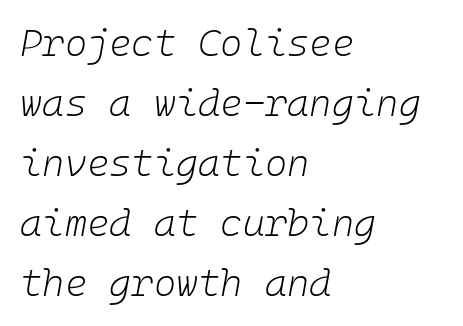
The image shows 38 px light type, italic (leaning right); set left-aligned, normal line spacing (1.58x), normal letter spacing, not underlined; low stroke contrast and a medium x-height.
